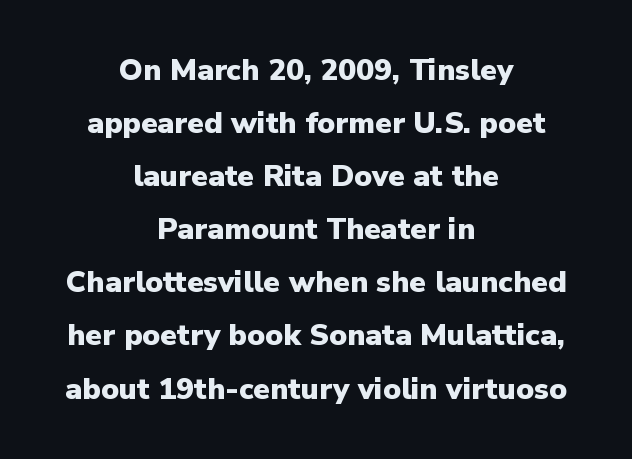
The image shows 30 px heavy sans-serif type, upright; set centered, line spacing 1.77x, normal letter spacing, not underlined; low stroke contrast and a medium x-height.
